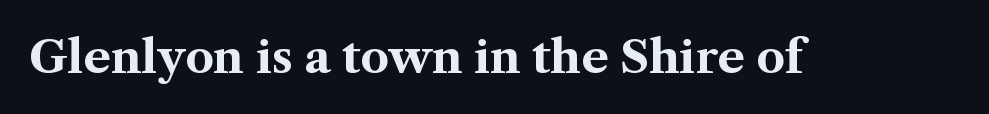
Q: Is the text bold? A: Yes.
Q: Is the text italic (slanted)? A: No, it is upright.
Q: Is the typeface a serif or a sans-serif typeface? A: Serif.
Q: Is the text underlined? A: No.
Q: Is the spacing between letters normal or unusually wide? A: Normal.
Q: Width (condensed, normal, or wide)? A: Normal.
Q: Stroke contrast? A: Medium.
Q: x-height? A: Medium.
Q: Monospaced? A: No.
